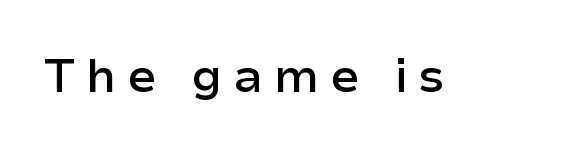
Is this a fixed-width face? No — the glyphs have proportional, varying widths. Strokes here are thickened, but only to semibold level. Inter-character spacing is expanded well beyond the font's built-in metrics. The baseline area is clear. The axis of the letterforms is exactly vertical.
